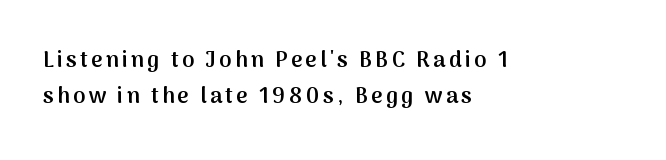
Q: Is the text bold? A: Semi-bold.
Q: Is the text italic (slanted)? A: No, it is upright.
Q: Is the text underlined? A: No.
Q: How is the paragraph aligned? A: Left-aligned.
Q: Is the spacing between lines tight, normal or loose? A: Normal.
